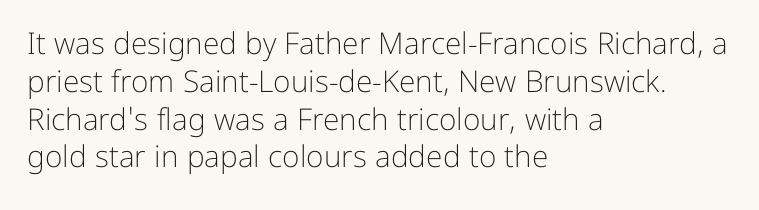
The foot of each line stays bare and open. Stroke thickness stays within the range of a standard reading face or lighter. Does the leading feel generous? No, just average. Here the designer chose a conventional face with non-uniform glyph widths.
